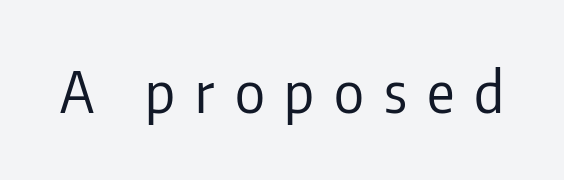
{"serif": "no", "italic": "no", "bold": "no", "weight": "regular", "width": "condensed", "stroke_contrast": "low", "x_height": "medium", "monospaced": "no", "underline": "no", "letter_spacing": "wide", "letter_spacing_em": 0.35, "glyph_px": 57}
